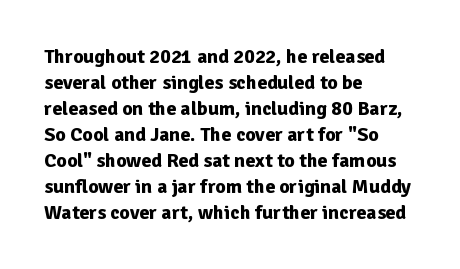
The image shows 20 px bold type, upright; set left-aligned, normal line spacing (1.3x), normal letter spacing, not underlined.
